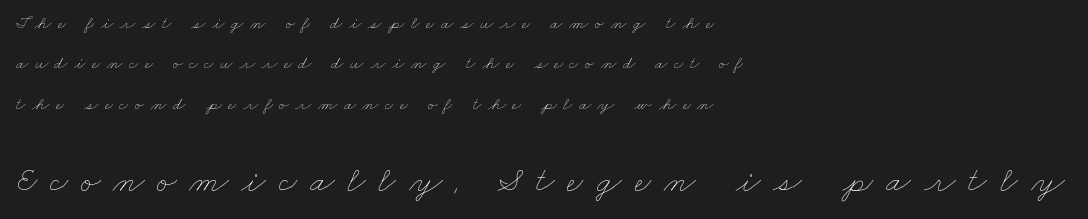
{"bold": "no", "weight": "thin", "width": "wide", "stroke_contrast": "low", "x_height": "small", "monospaced": "no", "underline": "no", "align": "left", "line_spacing": "loose", "line_spacing_ratio": 2.24, "letter_spacing": "wide", "letter_spacing_em": 0.36, "larger_block": "second", "size_ratio": 2.0, "glyph_px": 36}
